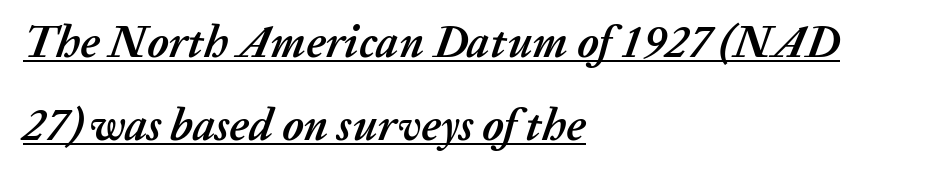
The image shows 45 px semibold type, italic (leaning right); set left-aligned, line spacing 1.84x, normal letter spacing, underlined; medium stroke contrast and a medium x-height.
